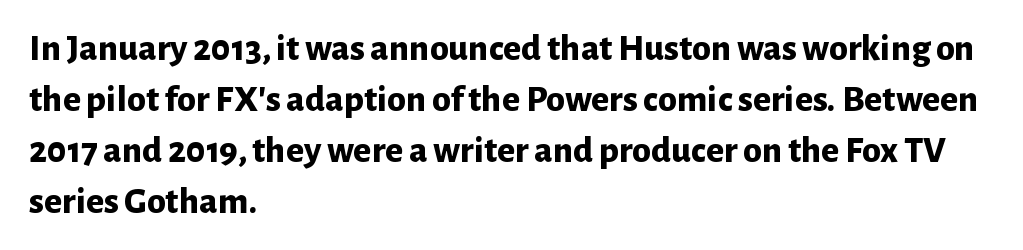
Q: Is the text bold? A: Yes.
Q: Is the text italic (slanted)? A: No, it is upright.
Q: Is the typeface a serif or a sans-serif typeface? A: Sans-serif.
Q: Is the text underlined? A: No.
Q: How is the paragraph aligned? A: Left-aligned.
Q: Is the spacing between letters normal or unusually wide? A: Normal.
Q: Is the spacing between lines tight, normal or loose? A: Normal.
Q: Width (condensed, normal, or wide)? A: Normal.
Q: Stroke contrast? A: Low.
Q: x-height? A: Medium.
Q: Monospaced? A: No.
